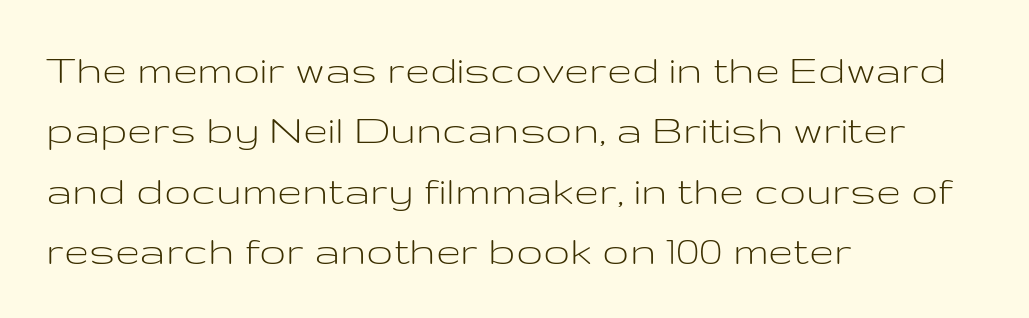
Q: Is the text bold? A: No.
Q: Is the text italic (slanted)? A: No, it is upright.
Q: Is the typeface a serif or a sans-serif typeface? A: Sans-serif.
Q: Is the text underlined? A: No.
Q: How is the paragraph aligned? A: Left-aligned.
Q: Is the spacing between letters normal or unusually wide? A: Normal.
Q: Is the spacing between lines tight, normal or loose? A: Normal.
Q: Width (condensed, normal, or wide)? A: Wide.
Q: Stroke contrast? A: Low.
Q: x-height? A: Medium.
Q: Monospaced? A: No.
